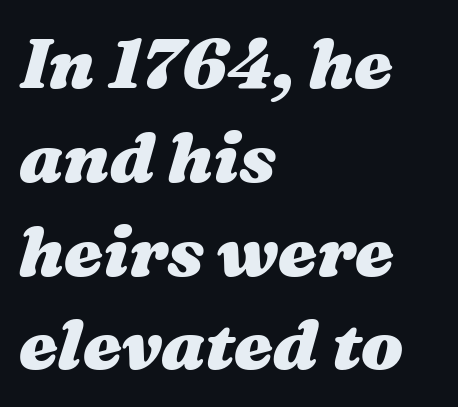
Q: Is the text bold? A: Yes.
Q: Is the text italic (slanted)? A: Yes, it leans right by about 16 degrees.
Q: Is the text underlined? A: No.
Q: How is the paragraph aligned? A: Left-aligned.
Q: Is the spacing between letters normal or unusually wide? A: Normal.
Q: Is the spacing between lines tight, normal or loose? A: Normal.
Q: Width (condensed, normal, or wide)? A: Wide.
Q: Stroke contrast? A: Medium.
Q: x-height? A: Medium.
Q: Monospaced? A: No.
